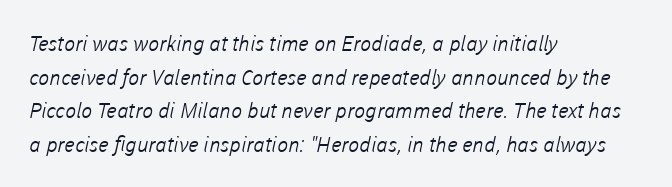
{"bold": "no", "underline": "no", "align": "left", "line_spacing": "normal", "line_spacing_ratio": 1.6, "letter_spacing": "normal", "letter_spacing_em": 0.0, "glyph_px": 21}
